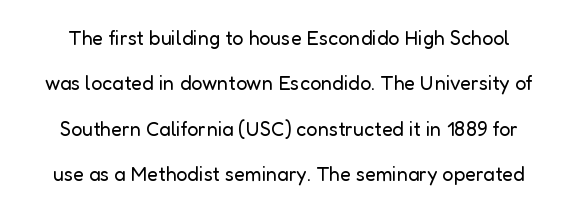
Q: Is the text bold? A: No.
Q: Is the text italic (slanted)? A: No, it is upright.
Q: Is the text underlined? A: No.
Q: Is the spacing between letters normal or unusually wide? A: Normal.
Q: Is the spacing between lines tight, normal or loose? A: Loose.
